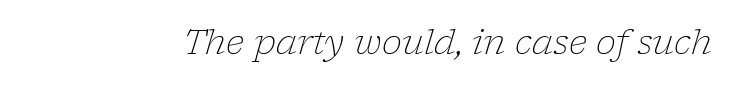
{"serif": "yes", "italic": "yes", "lean": "right", "slant_degrees": 17, "bold": "no", "weight": "light", "width": "normal", "stroke_contrast": "low", "x_height": "medium", "monospaced": "no", "underline": "no", "letter_spacing": "normal", "letter_spacing_em": 0.0, "glyph_px": 34}
